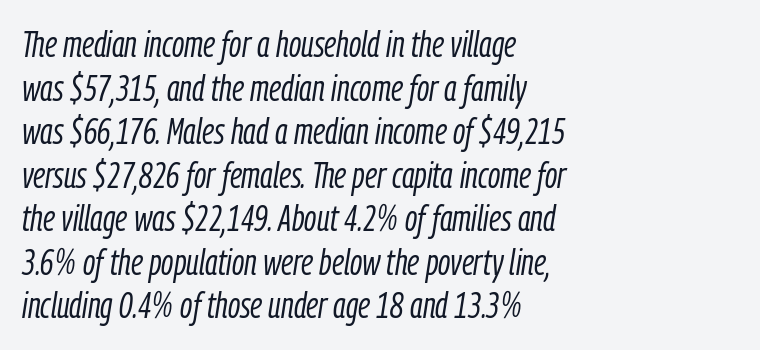
This rendering uses left alignment, leaving the right contour irregular. Is this a heavy cut? Hardly; it is regular or lighter. The passage shown is typed in a proportional face where columns would drift. In terms of letterspacing, this is plain default setting. Slant detected: the letters are inclined.
